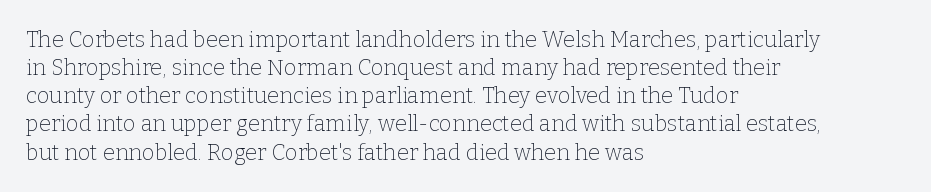
Q: Is the text bold? A: No.
Q: Is the text italic (slanted)? A: No, it is upright.
Q: Is the text underlined? A: No.
Q: How is the paragraph aligned? A: Left-aligned.
Q: Is the spacing between letters normal or unusually wide? A: Normal.
Q: Is the spacing between lines tight, normal or loose? A: Normal.
